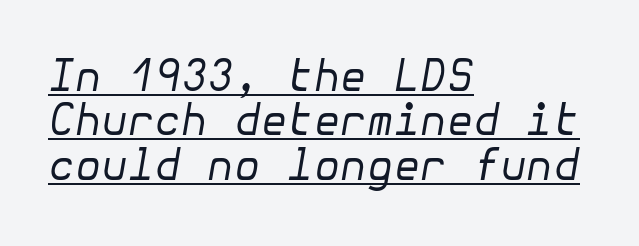
{"italic": "yes", "lean": "right", "slant_degrees": 10, "bold": "no", "weight": "regular", "width": "normal", "stroke_contrast": "low", "x_height": "medium", "underline": "yes", "align": "left", "line_spacing": "tight", "line_spacing_ratio": 1.03, "letter_spacing": "normal", "letter_spacing_em": 0.0, "glyph_px": 43}
